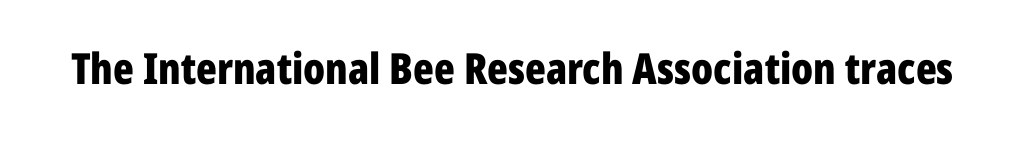
Q: Is the text bold? A: Yes.
Q: Is the text italic (slanted)? A: No, it is upright.
Q: Is the typeface a serif or a sans-serif typeface? A: Sans-serif.
Q: Is the text underlined? A: No.
Q: Is the spacing between letters normal or unusually wide? A: Normal.
Q: Width (condensed, normal, or wide)? A: Condensed.
Q: Stroke contrast? A: Low.
Q: x-height? A: Medium.
Q: Monospaced? A: No.
